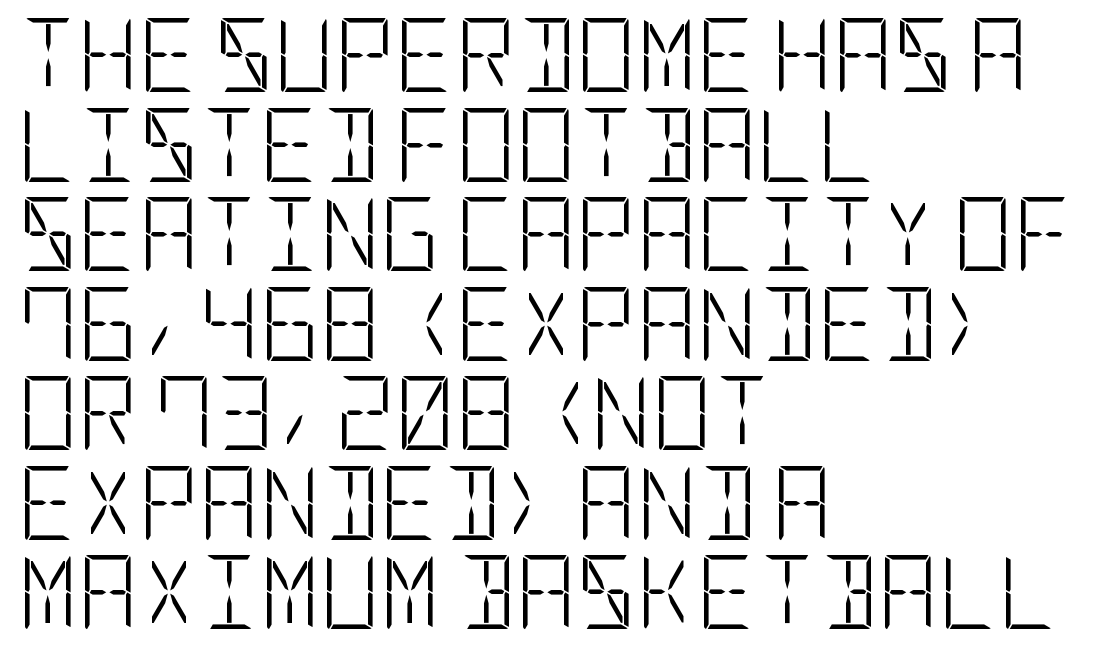
Posture: upright roman. Leftover space on each line is placed entirely after the last word. Look at the tracking — it's just the regular setting, nothing added. Grotesque or geometric, the face here clearly has no serifs.
